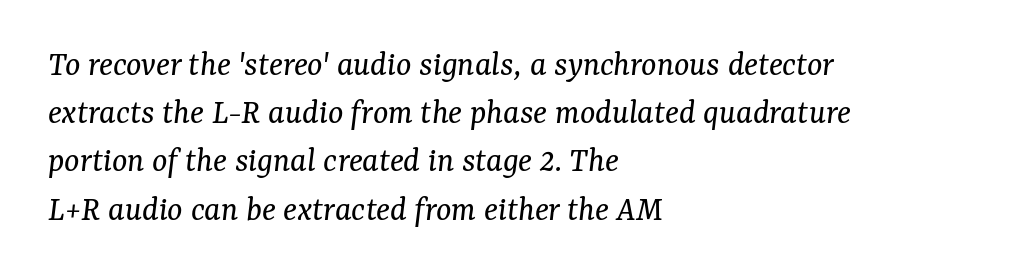
{"serif": "yes", "italic": "yes", "lean": "right", "slant_degrees": 7, "bold": "no", "weight": "regular", "width": "normal", "stroke_contrast": "medium", "x_height": "medium", "monospaced": "no", "underline": "no", "align": "left", "line_spacing": "normal", "line_spacing_ratio": 1.34, "letter_spacing": "normal", "letter_spacing_em": 0.0, "glyph_px": 36}
